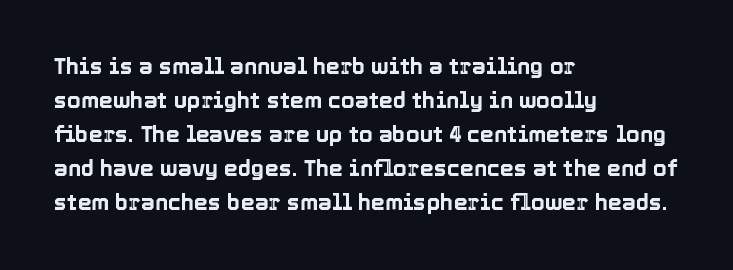
Students, observe: this is what conventionally led text looks like. This sample uses an upright cut, with every glyph sitting square on the baseline. A clean baseline with only descenders dipping below it. Each word holds together tightly as a unit, with standard inter-letter gaps.
